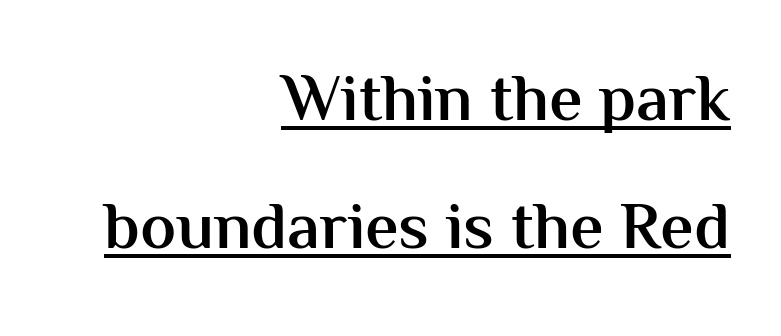
Is there an underline? Yes — a line sits under the letters. As a designer I'd log this as weight 600, semibold. Alignment: flush right. Rendered with straight, roman letterforms. Varying glyph widths throughout — classic text-font behaviour.
